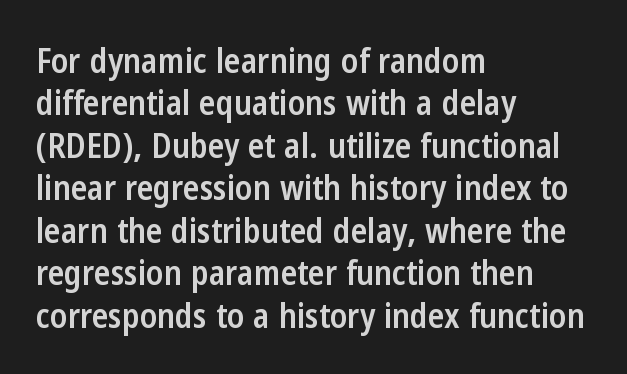
The image shows 34 px semibold, condensed sans-serif type, upright; set left-aligned, normal line spacing (1.25x), normal letter spacing, not underlined; low stroke contrast and a medium x-height.
